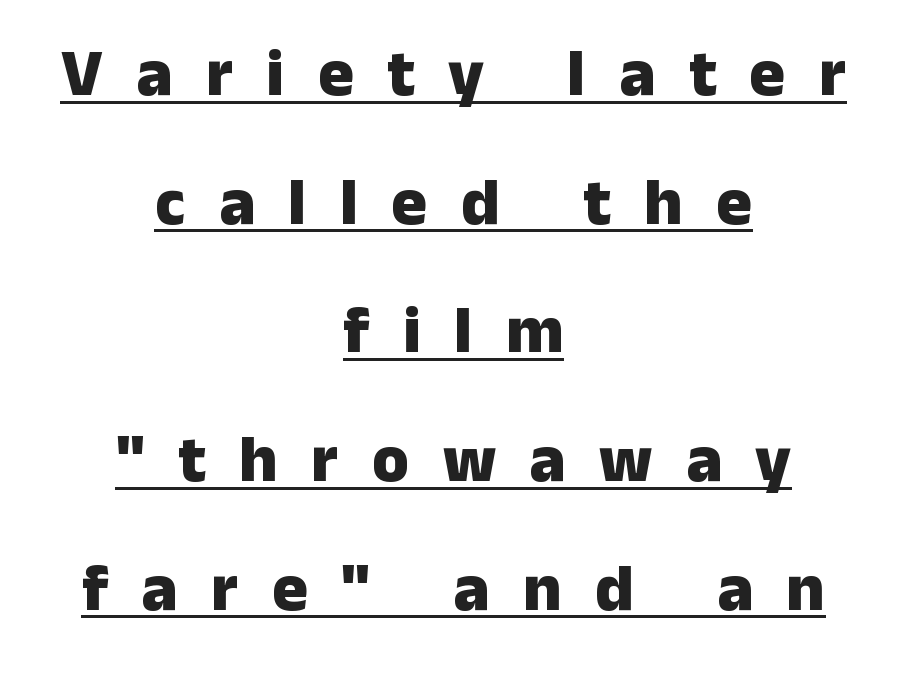
{"serif": "no", "italic": "no", "bold": "yes", "weight": "heavy", "width": "normal", "stroke_contrast": "low", "x_height": "medium", "monospaced": "no", "underline": "yes", "align": "center", "line_spacing": "loose", "line_spacing_ratio": 1.92, "letter_spacing": "wide", "letter_spacing_em": 0.5, "glyph_px": 67}
